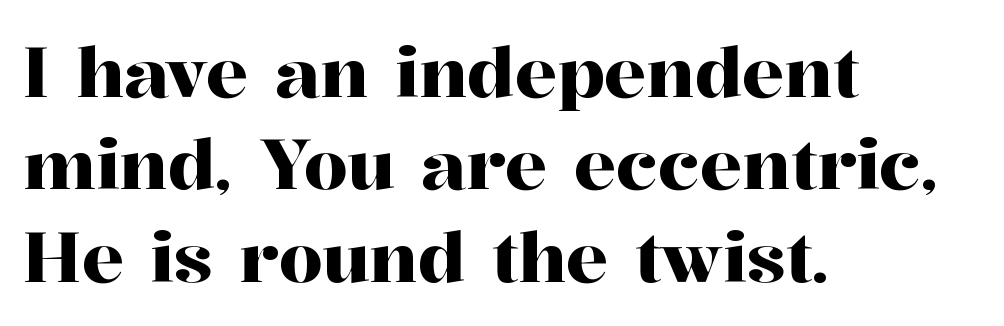
The letters advance in unequal steps, a hallmark of proportional type. The glyphs are unaccompanied by any horizontal stroke below them. Compared with typical paragraphs, the rows here are spaced about the same. Vertical strokes here are truly vertical. The lines in this sample share a left origin and differ only in where they stop. This sample uses plain, unmodified letter spacing.
